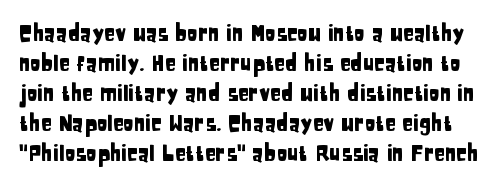
Q: Is the text italic (slanted)? A: No, it is upright.
Q: Is the text underlined? A: No.
Q: Is the spacing between letters normal or unusually wide? A: Normal.
Q: Is the spacing between lines tight, normal or loose? A: Normal.
